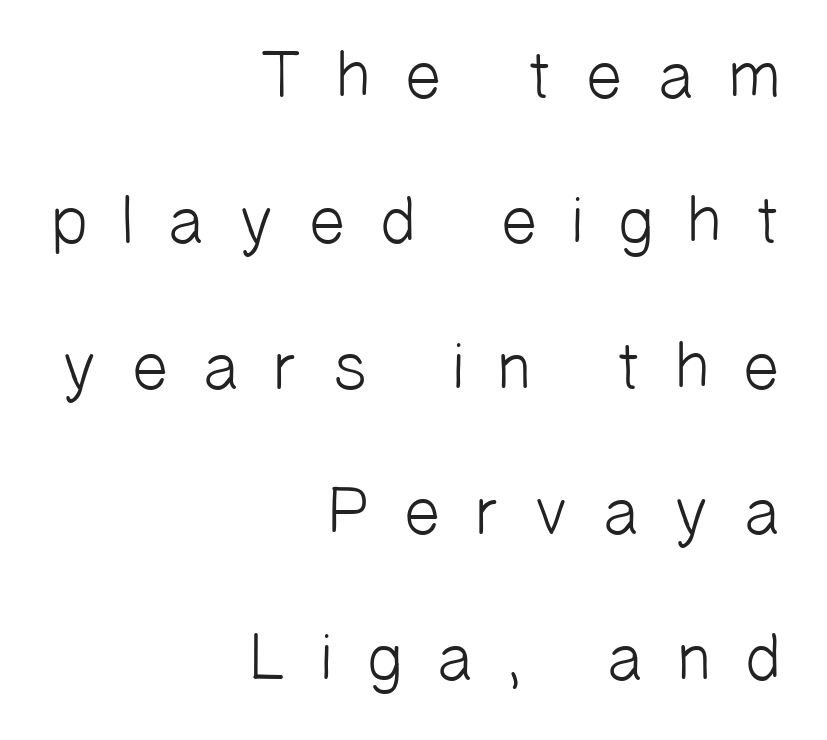
Q: Is the text bold? A: No.
Q: Is the typeface a serif or a sans-serif typeface? A: Sans-serif.
Q: Is the text underlined? A: No.
Q: How is the paragraph aligned? A: Right-aligned.
Q: Is the spacing between letters normal or unusually wide? A: Unusually wide.
Q: Is the spacing between lines tight, normal or loose? A: Loose.
Q: Width (condensed, normal, or wide)? A: Normal.
Q: Stroke contrast? A: Low.
Q: x-height? A: Medium.
Q: Monospaced? A: No.
